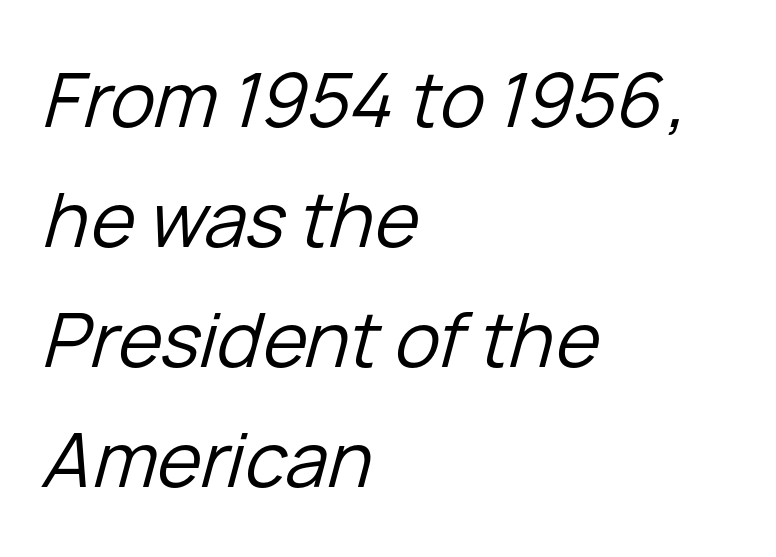
{"italic": "yes", "lean": "right", "slant_degrees": 15, "bold": "no", "weight": "regular", "width": "normal", "stroke_contrast": "low", "x_height": "medium", "monospaced": "no", "underline": "no", "align": "left", "line_spacing": "normal", "line_spacing_ratio": 1.6, "letter_spacing": "normal", "letter_spacing_em": 0.0, "glyph_px": 75}
